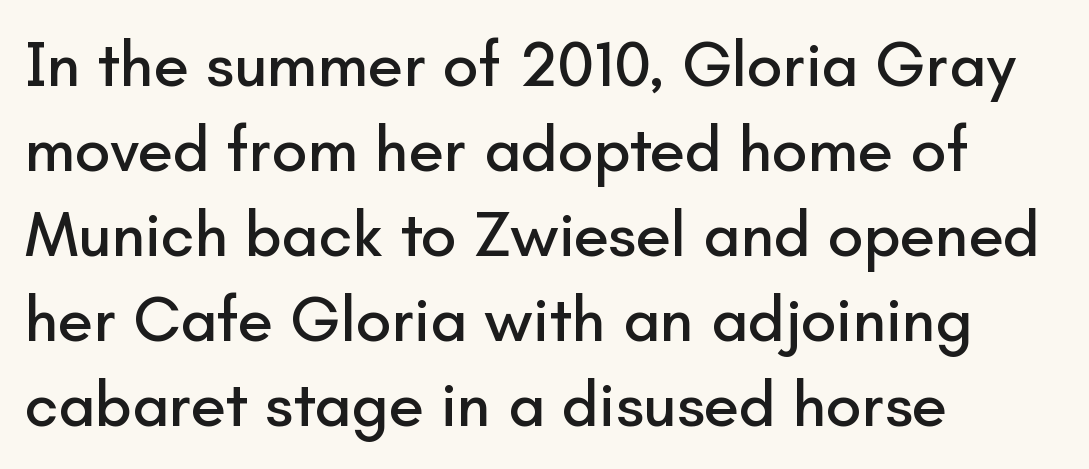
{"serif": "no", "italic": "no", "width": "normal", "stroke_contrast": "low", "x_height": "small", "monospaced": "no", "underline": "no", "align": "left", "line_spacing": "normal", "line_spacing_ratio": 1.33, "letter_spacing": "normal", "letter_spacing_em": 0.0, "glyph_px": 64}
